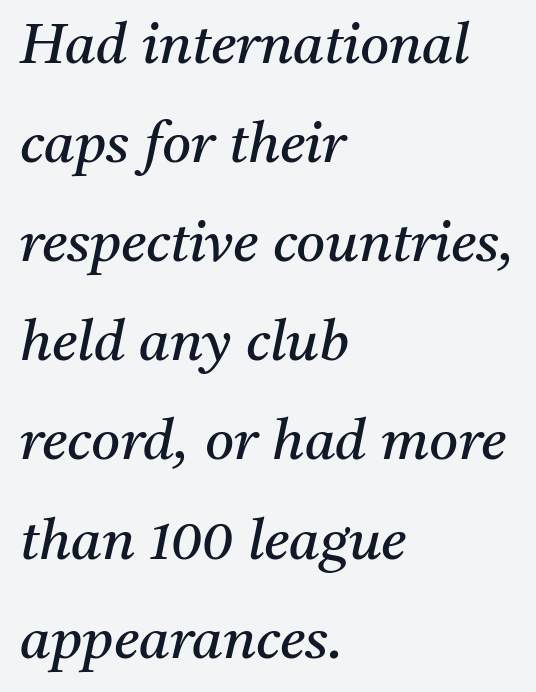
Compared with a typical body face, this is equally light or lighter still. The rag falls on the right side of this text block. Lines of text with bare space underneath. Observe the lean: these are italic letterforms. The typeface chosen for these lines features serifs.
